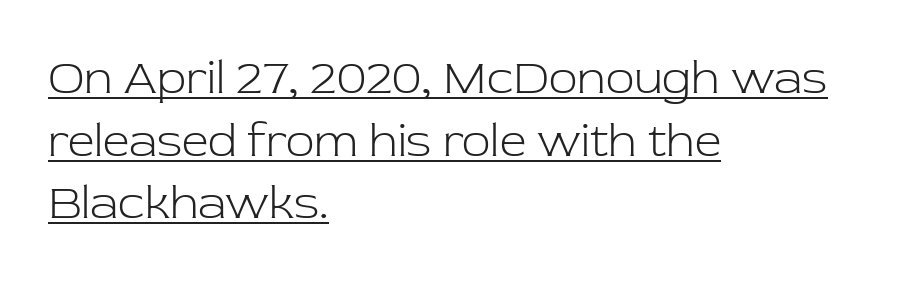
The image shows 47 px light serif type, upright; set left-aligned, normal line spacing (1.33x), normal letter spacing, underlined; low stroke contrast and a medium x-height.
